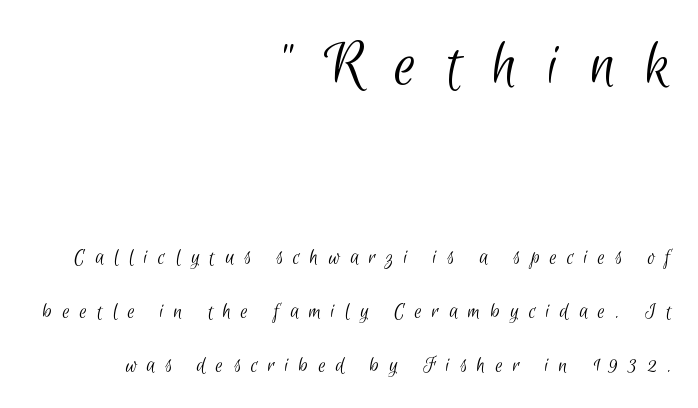
{"serif": "no", "bold": "no", "weight": "light", "width": "condensed", "stroke_contrast": "low", "x_height": "small", "monospaced": "no", "underline": "no", "align": "right", "line_spacing": "loose", "line_spacing_ratio": 2.35, "letter_spacing": "wide", "letter_spacing_em": 0.44, "larger_block": "first", "size_ratio": 3.0, "glyph_px": 69}
